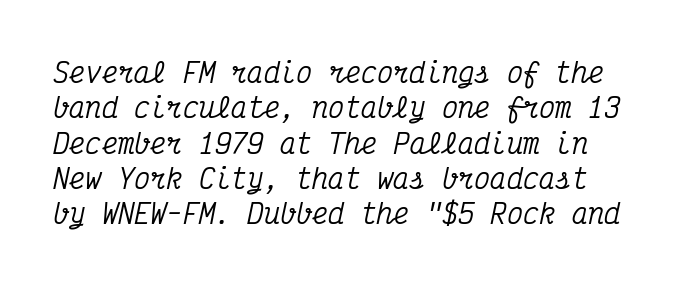
Does the lettering tilt? It does — this is italic. Summary of vertical rhythm: regular, with standard interline spacing. Students, note that the glyphs here touch the page at normal intervals. The baseline area is clear.
